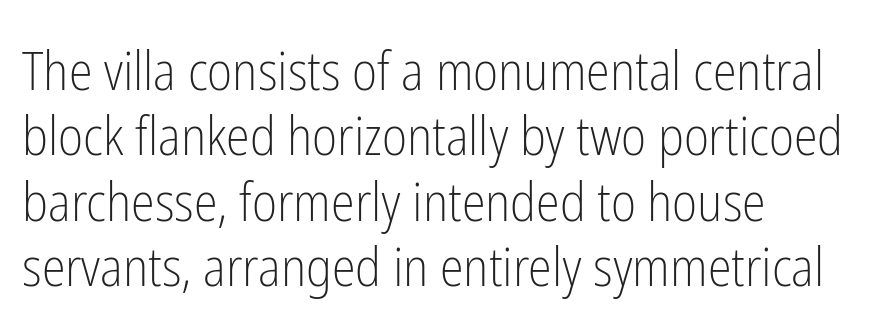
The image shows 54 px light, condensed sans-serif type, upright; set left-aligned, line spacing 1.21x, normal letter spacing, not underlined; low stroke contrast and a medium x-height.
